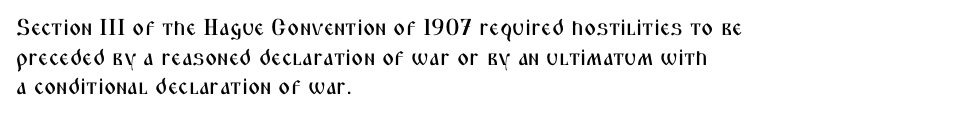
Descenders are the only things crossing below the line. A classic flush-left, rag-right setting is used for this passage. Upright lettering throughout. Quick note: interline space is typical. Letter spacing: default.
